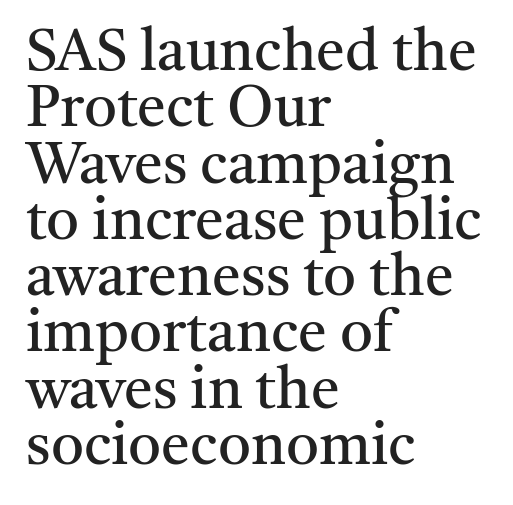
{"serif": "yes", "italic": "no", "bold": "no", "weight": "regular", "width": "normal", "stroke_contrast": "medium", "x_height": "medium", "monospaced": "no", "underline": "no", "align": "left", "line_spacing": "tight", "line_spacing_ratio": 0.97, "letter_spacing": "normal", "letter_spacing_em": 0.0, "glyph_px": 58}
